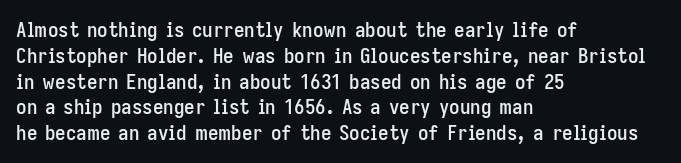
Underline: absent. This rendering uses left alignment, leaving the right contour irregular. A typesetter would mark this as roman, not italic. In terms of letterspacing, this is plain default setting.
